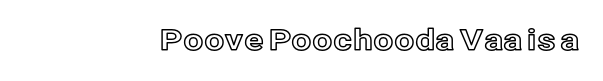
Every character sits straight up, as roman type does. Glyph-to-glyph distance matches everyday printed text. Decoration check: the copy has no underline. Do the characters align in a grid? No, the font is proportional.
